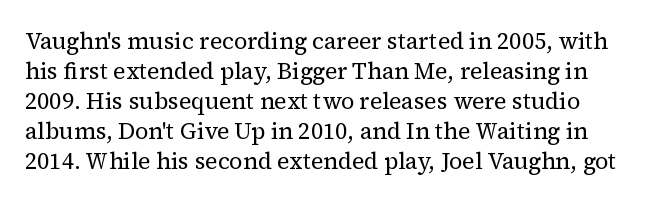
Clear beneath every line of the passage. Weight: regular or lighter. The axis of the letterforms is exactly vertical. Each word holds together tightly as a unit, with standard inter-letter gaps. What's the leading like? Ordinary, nothing unusual.
